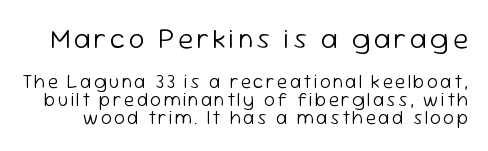
{"serif": "no", "italic": "no", "bold": "no", "weight": "light", "width": "normal", "stroke_contrast": "low", "x_height": "medium", "monospaced": "no", "underline": "no", "line_spacing": "tight", "line_spacing_ratio": 0.95, "larger_block": "first", "size_ratio": 1.47, "glyph_px": 28}
